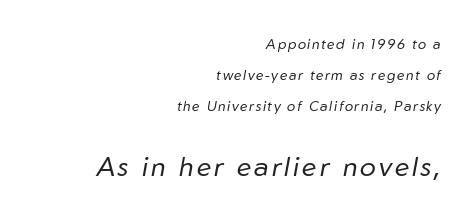
Is the lower block the larger one? Yes — the lower block carries the bigger type. Letters have the restrained weight of plain body copy at most. Lines of text with bare space underneath. Every row of glyphs terminates at an identical x-position on the right. Successive baselines arrive slowly, with a big drop between each. Yep, that's italic — everything's leaning.
